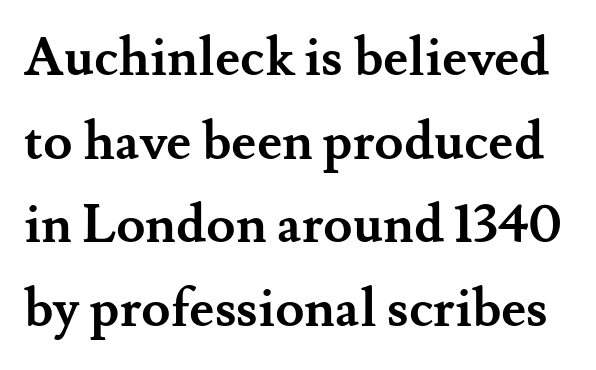
The image shows 53 px semibold serif type, upright; set normal line spacing (1.58x), normal letter spacing, not underlined; medium stroke contrast and a small x-height.
